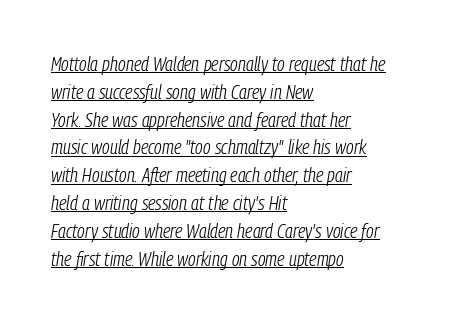
The image shows 20 px text type, italic (leaning right); set left-aligned, normal line spacing (1.39x), normal letter spacing, underlined.
